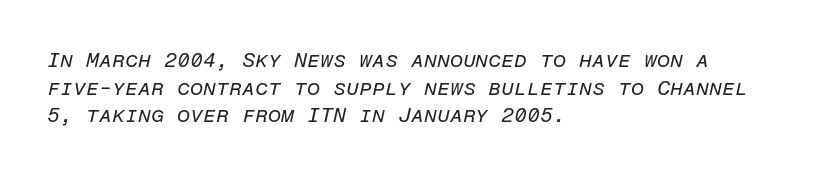
Q: Is the text bold? A: No.
Q: Is the text italic (slanted)? A: Yes, it leans right by about 12 degrees.
Q: Is the text underlined? A: No.
Q: How is the paragraph aligned? A: Left-aligned.
Q: Is the spacing between letters normal or unusually wide? A: Normal.
Q: Is the spacing between lines tight, normal or loose? A: Normal.
